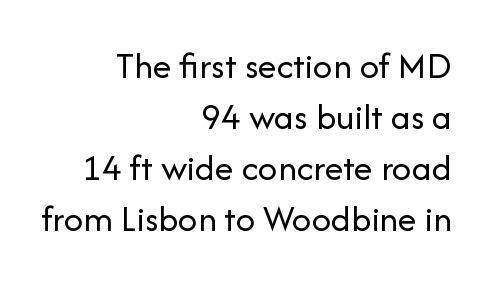
{"serif": "no", "italic": "no", "bold": "no", "weight": "regular", "width": "normal", "stroke_contrast": "low", "x_height": "medium", "monospaced": "no", "underline": "no", "align": "right", "line_spacing": "normal", "line_spacing_ratio": 1.34, "letter_spacing": "normal", "letter_spacing_em": 0.0, "glyph_px": 38}
